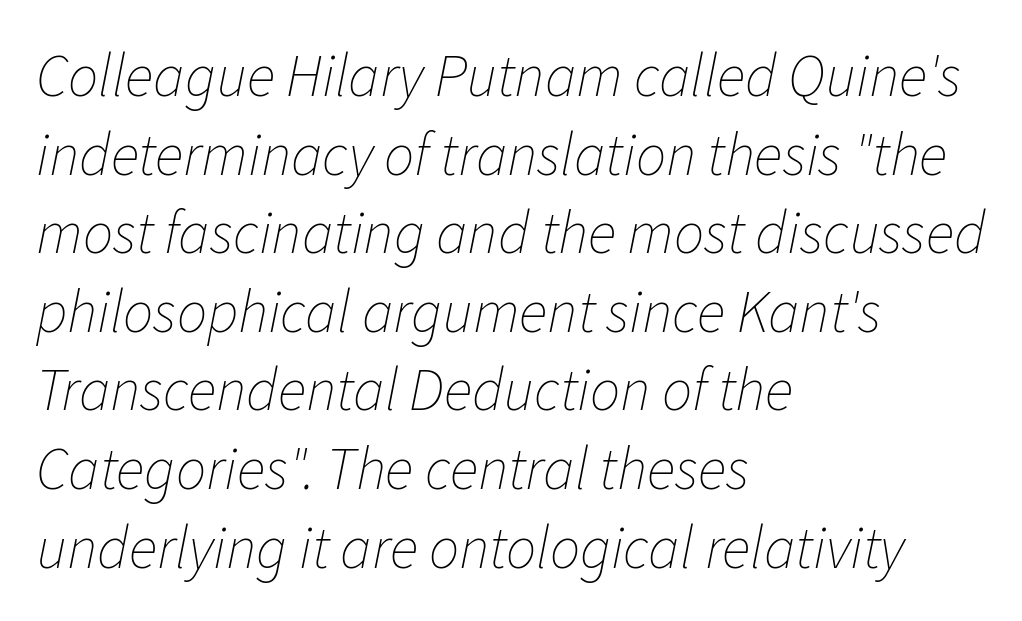
{"italic": "yes", "lean": "right", "slant_degrees": 11, "bold": "no", "weight": "thin", "width": "normal", "stroke_contrast": "low", "x_height": "medium", "monospaced": "no", "underline": "no", "align": "left", "line_spacing": "normal", "line_spacing_ratio": 1.31, "letter_spacing": "normal", "letter_spacing_em": 0.0, "glyph_px": 60}
